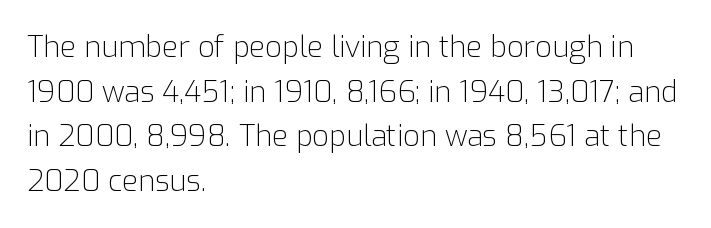
The image shows 29 px light sans-serif type, upright; set left-aligned, normal line spacing (1.54x), normal letter spacing, not underlined; low stroke contrast and a medium x-height.
